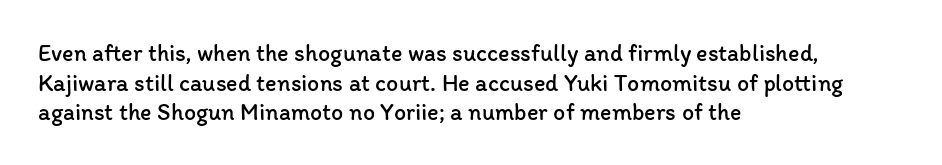
{"italic": "no", "bold": "no", "underline": "no", "align": "left", "line_spacing_ratio": 1.23, "letter_spacing": "normal", "letter_spacing_em": 0.0, "glyph_px": 24}
